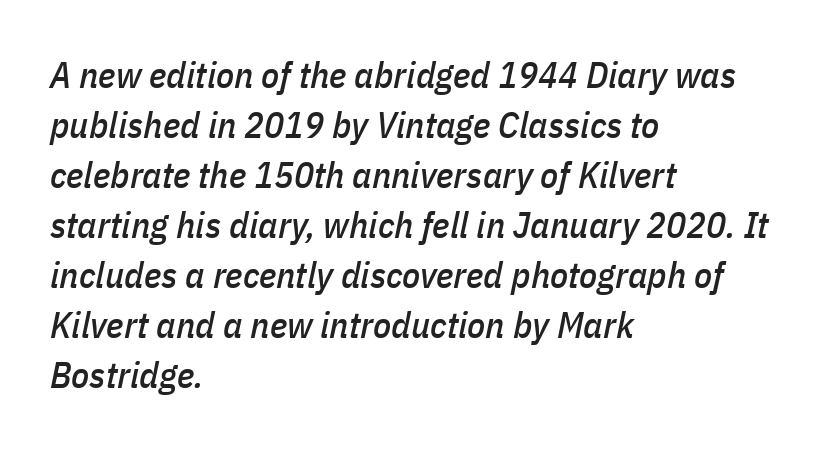
{"italic": "yes", "lean": "right", "slant_degrees": 11, "width": "condensed", "stroke_contrast": "low", "x_height": "medium", "monospaced": "no", "underline": "no", "align": "left", "line_spacing": "normal", "line_spacing_ratio": 1.35, "letter_spacing": "normal", "letter_spacing_em": 0.0, "glyph_px": 37}
